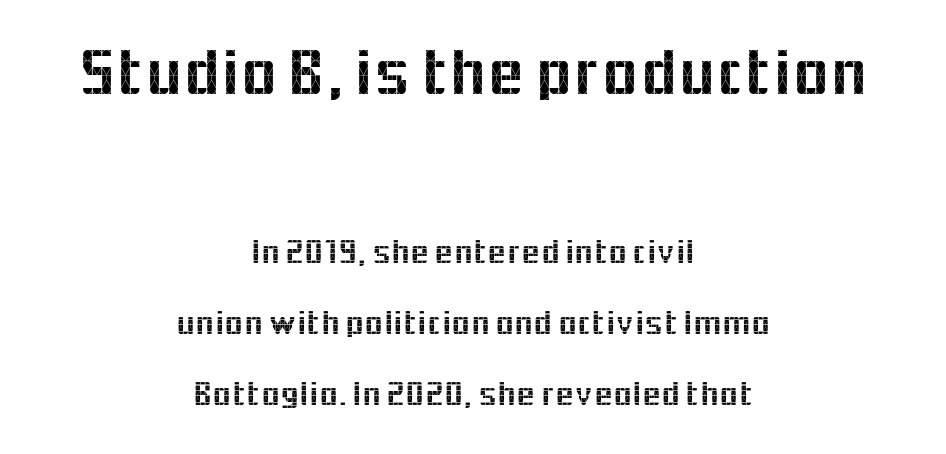
The letters in the upper block stand taller than those in the block below. Quick note: underline off. Spacing verdict: proportional, widths tailored to each character. Whoever set this chose breathing room over compactness in the vertical rhythm. Honestly, the letter spacing is just normal — you wouldn't notice it. Serifs: no, the terminals of the letterforms are clean.
